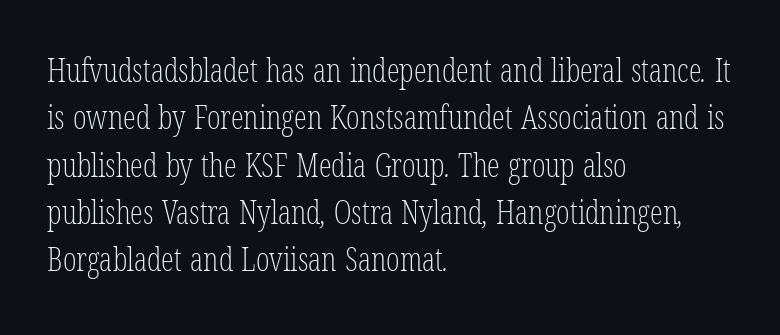
Is this a heavy cut? Hardly; it is regular or lighter. Vertically, the passage feels balanced, rows spaced as you'd expect. The rendering anchors every line to the left-hand side. Proportional: the letters do not fall into vertical columns. Little horizontal feet cap the strokes, marking this as serif type. These lines keep a tight, regular rhythm from letter to letter.
